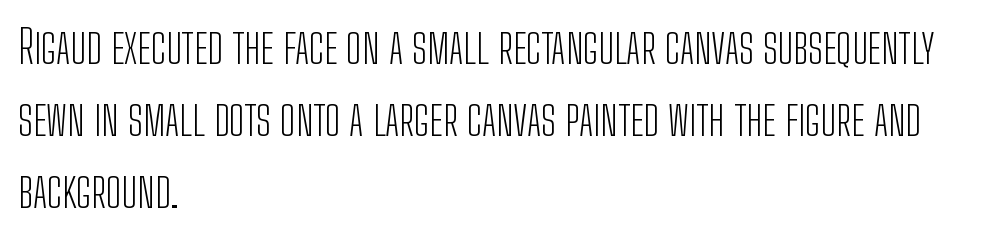
{"serif": "no", "italic": "no", "bold": "no", "weight": "light", "width": "condensed", "stroke_contrast": "low", "x_height": "medium", "monospaced": "no", "underline": "no", "align": "left", "line_spacing": "normal", "line_spacing_ratio": 1.57, "letter_spacing": "normal", "letter_spacing_em": 0.0, "glyph_px": 46}
